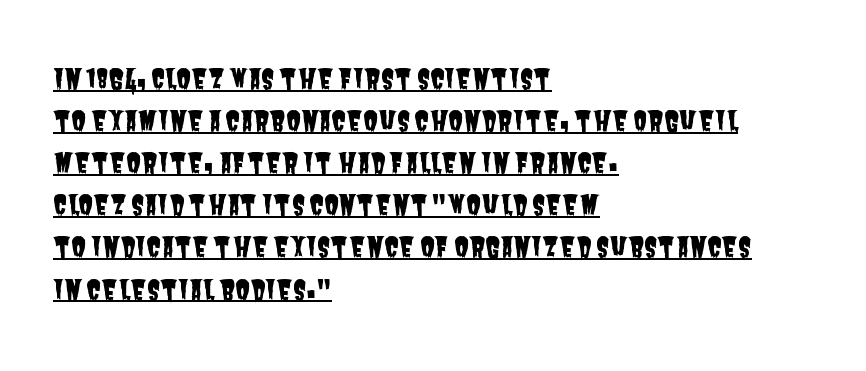
Q: Is the text underlined? A: Yes.
Q: How is the paragraph aligned? A: Left-aligned.
Q: Is the spacing between letters normal or unusually wide? A: Normal.
Q: Is the spacing between lines tight, normal or loose? A: Normal.
